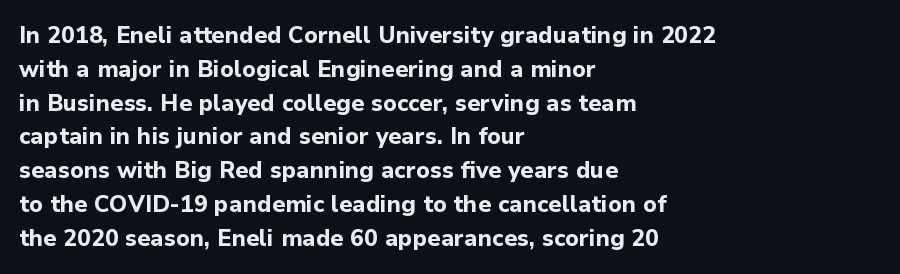
{"italic": "no", "bold": "yes", "underline": "no", "align": "left", "line_spacing": "normal", "line_spacing_ratio": 1.47, "letter_spacing": "normal", "letter_spacing_em": 0.0, "glyph_px": 23}
